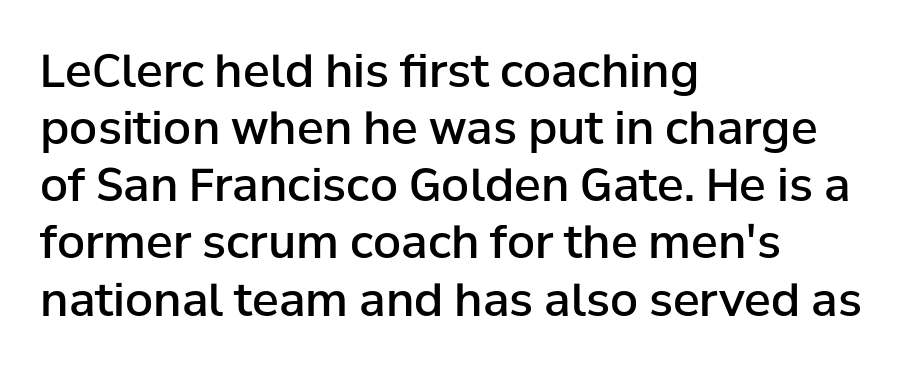
This is moderately heavy type, rendered in semibold. The type sits square on the baseline with zero lean. Short note: letters normally spaced. This sample has the flowing, uneven cadence of proportional lettering.
